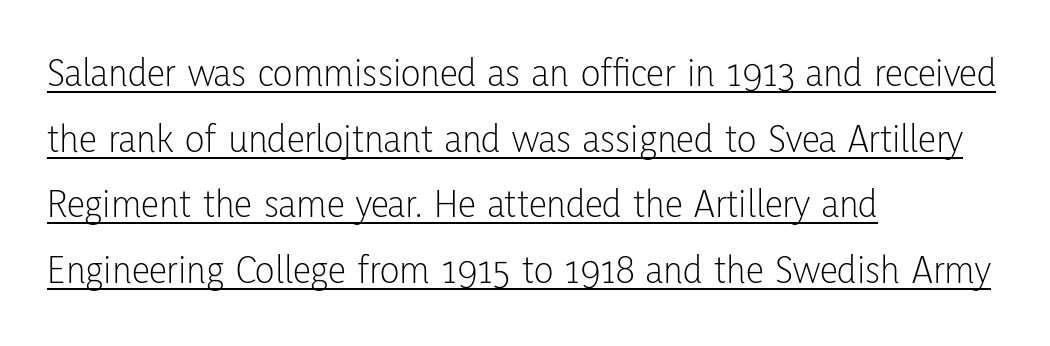
Q: Is the text bold? A: No.
Q: Is the text italic (slanted)? A: No, it is upright.
Q: Is the typeface a serif or a sans-serif typeface? A: Sans-serif.
Q: Is the text underlined? A: Yes.
Q: How is the paragraph aligned? A: Left-aligned.
Q: Is the spacing between letters normal or unusually wide? A: Normal.
Q: Is the spacing between lines tight, normal or loose? A: Normal.
Q: Width (condensed, normal, or wide)? A: Condensed.
Q: Stroke contrast? A: Low.
Q: x-height? A: Medium.
Q: Monospaced? A: No.
